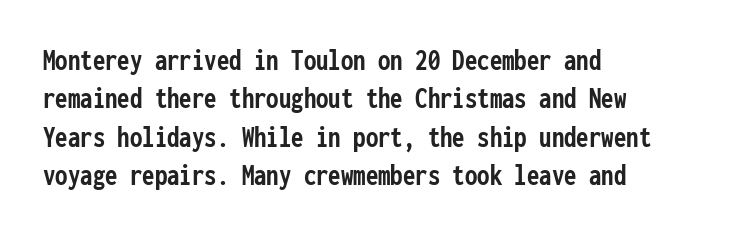
{"serif": "no", "italic": "no", "bold": "yes", "weight": "semibold", "width": "condensed", "stroke_contrast": "low", "x_height": "medium", "monospaced": "yes", "underline": "no", "align": "left", "line_spacing_ratio": 1.24, "letter_spacing": "normal", "letter_spacing_em": 0.0, "glyph_px": 31}
